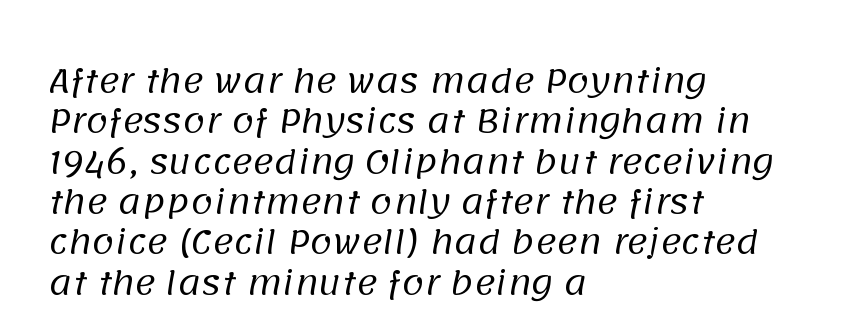
The letters sit at their default tracking, neither squeezed nor spread. Varying glyph widths throughout — classic text-font behaviour. The lines sit at an ordinary, default distance from one another. Heaviness? Minimal to ordinary, like unemphasized prose. The paragraph has a hard left edge and a soft right edge. The zone under the glyphs is completely vacant.
